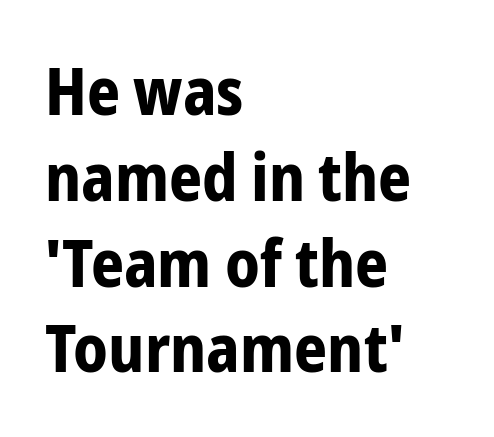
{"serif": "no", "italic": "no", "bold": "yes", "weight": "bold", "width": "condensed", "stroke_contrast": "low", "x_height": "medium", "monospaced": "no", "underline": "no", "align": "left", "line_spacing": "normal", "line_spacing_ratio": 1.32, "letter_spacing": "normal", "letter_spacing_em": 0.0, "glyph_px": 65}
